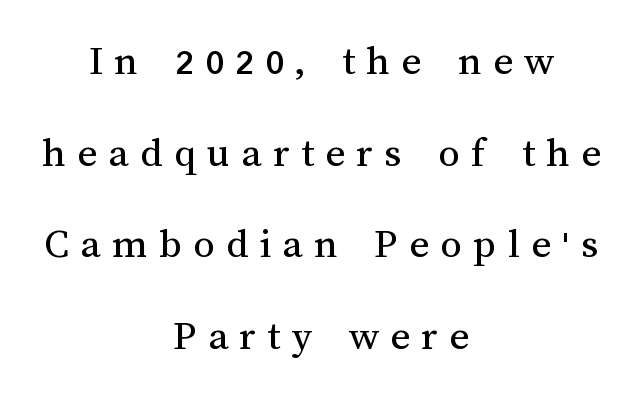
Q: Is the text bold? A: No.
Q: Is the text italic (slanted)? A: No, it is upright.
Q: Is the text underlined? A: No.
Q: How is the paragraph aligned? A: Centered.
Q: Is the spacing between letters normal or unusually wide? A: Unusually wide.
Q: Is the spacing between lines tight, normal or loose? A: Loose.
Q: Width (condensed, normal, or wide)? A: Normal.
Q: Stroke contrast? A: Medium.
Q: x-height? A: Medium.
Q: Monospaced? A: No.
